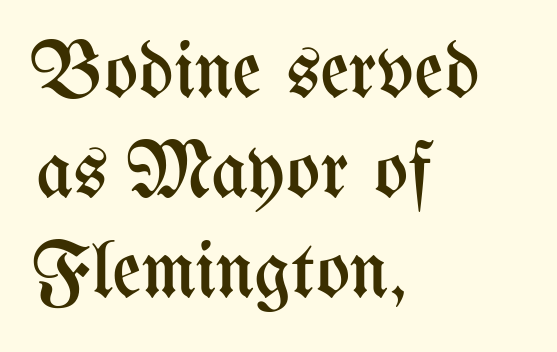
Do the characters align in a grid? No, the font is proportional. Nobody drew a line under any word here. Is the block centered? No — it sits flush against the left margin. Successive baselines arrive at the customary interval. A typesetter would mark this as roman, not italic. Letters have the restrained weight of plain body copy at most.
